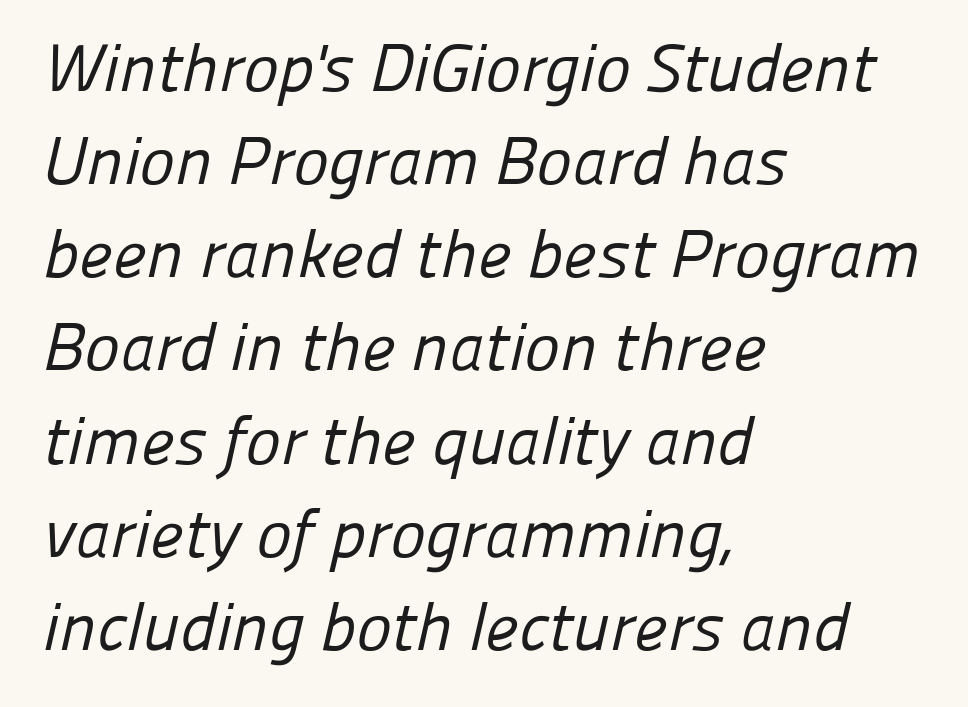
The image shows 67 px regular-weight sans-serif type; set left-aligned, normal line spacing (1.39x), normal letter spacing, not underlined; low stroke contrast and a medium x-height.
